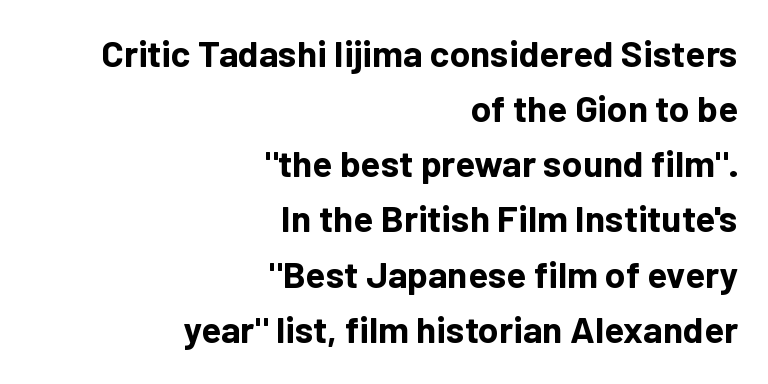
{"serif": "no", "italic": "no", "bold": "yes", "weight": "bold", "width": "normal", "stroke_contrast": "low", "x_height": "medium", "monospaced": "no", "underline": "no", "align": "right", "line_spacing": "normal", "line_spacing_ratio": 1.49, "letter_spacing": "normal", "letter_spacing_em": 0.0, "glyph_px": 37}
